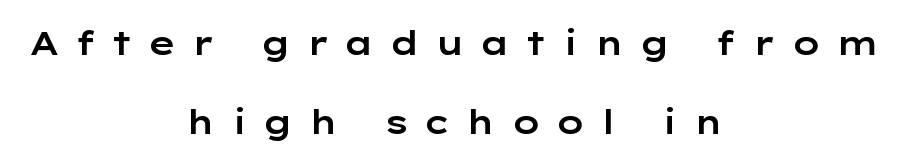
{"serif": "no", "italic": "no", "width": "wide", "stroke_contrast": "low", "x_height": "medium", "monospaced": "no", "underline": "no", "align": "center", "line_spacing": "loose", "line_spacing_ratio": 2.38, "letter_spacing": "wide", "letter_spacing_em": 0.44, "glyph_px": 33}
